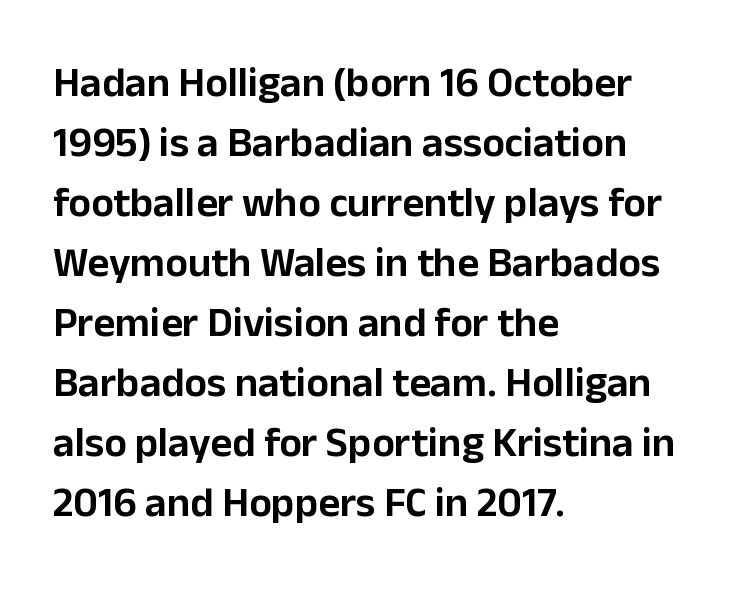
{"serif": "no", "italic": "no", "width": "normal", "stroke_contrast": "low", "x_height": "medium", "monospaced": "no", "underline": "no", "align": "left", "line_spacing": "normal", "line_spacing_ratio": 1.43, "letter_spacing": "normal", "letter_spacing_em": 0.0, "glyph_px": 42}
